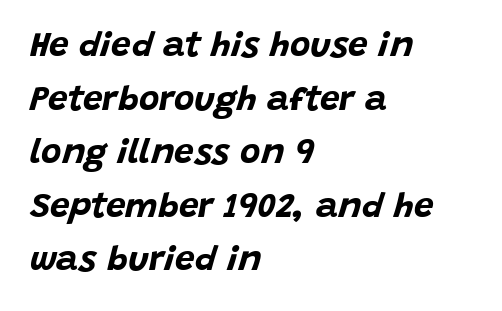
The image shows 35 px bold type, italic (leaning right); set left-aligned, normal line spacing (1.53x), normal letter spacing, not underlined; low stroke contrast and a large x-height.
